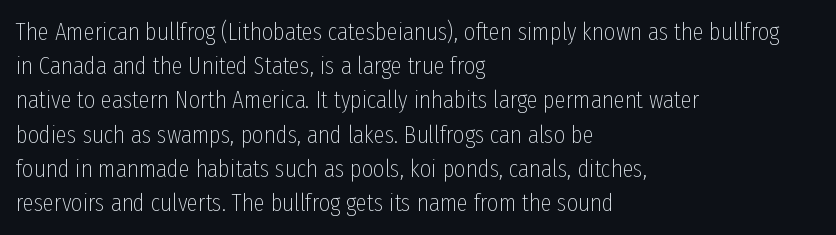
{"italic": "no", "bold": "no", "underline": "no", "align": "left", "line_spacing": "normal", "line_spacing_ratio": 1.37, "letter_spacing": "normal", "letter_spacing_em": 0.0, "glyph_px": 25}
